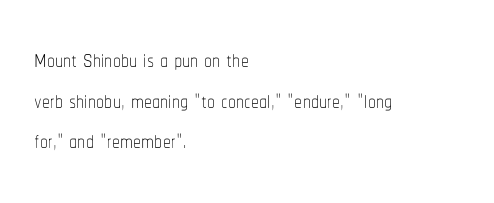
{"italic": "no", "bold": "no", "weight": "thin", "width": "condensed", "stroke_contrast": "low", "x_height": "medium", "monospaced": "no", "underline": "no", "align": "left", "line_spacing": "normal", "line_spacing_ratio": 1.27, "letter_spacing": "normal", "letter_spacing_em": 0.0, "glyph_px": 32}
